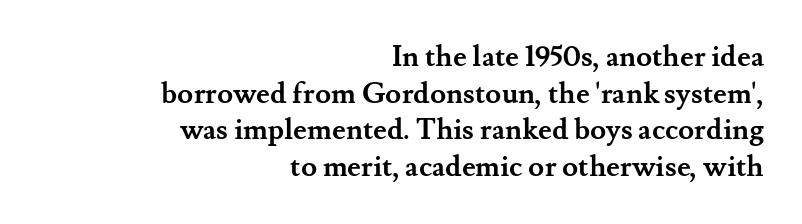
Q: Is the text bold? A: Yes.
Q: Is the text italic (slanted)? A: No, it is upright.
Q: Is the typeface a serif or a sans-serif typeface? A: Serif.
Q: Is the text underlined? A: No.
Q: How is the paragraph aligned? A: Right-aligned.
Q: Is the spacing between letters normal or unusually wide? A: Normal.
Q: Is the spacing between lines tight, normal or loose? A: Normal.
Q: Width (condensed, normal, or wide)? A: Normal.
Q: Stroke contrast? A: Medium.
Q: x-height? A: Small.
Q: Monospaced? A: No.
